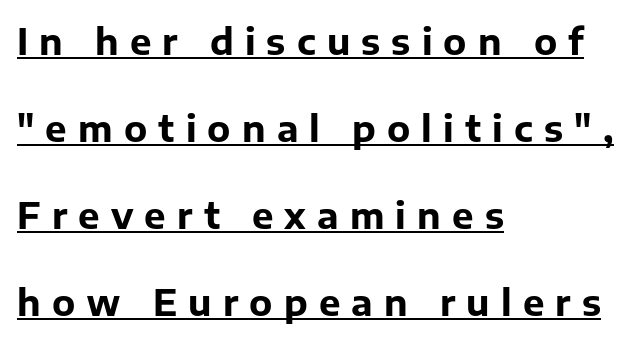
{"serif": "no", "italic": "no", "bold": "yes", "weight": "bold", "width": "normal", "stroke_contrast": "low", "x_height": "medium", "monospaced": "no", "underline": "yes", "align": "left", "line_spacing": "loose", "line_spacing_ratio": 2.42, "letter_spacing": "wide", "letter_spacing_em": 0.31, "glyph_px": 36}
